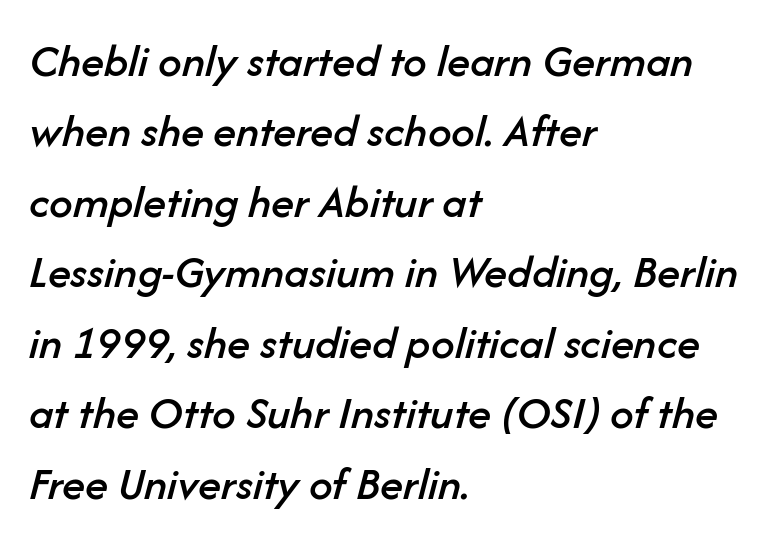
Q: Is the text italic (slanted)? A: Yes, it leans right by about 14 degrees.
Q: Is the text underlined? A: No.
Q: How is the paragraph aligned? A: Left-aligned.
Q: Is the spacing between letters normal or unusually wide? A: Normal.
Q: Is the spacing between lines tight, normal or loose? A: Normal.
Q: Width (condensed, normal, or wide)? A: Normal.
Q: Stroke contrast? A: Low.
Q: x-height? A: Medium.
Q: Monospaced? A: No.
